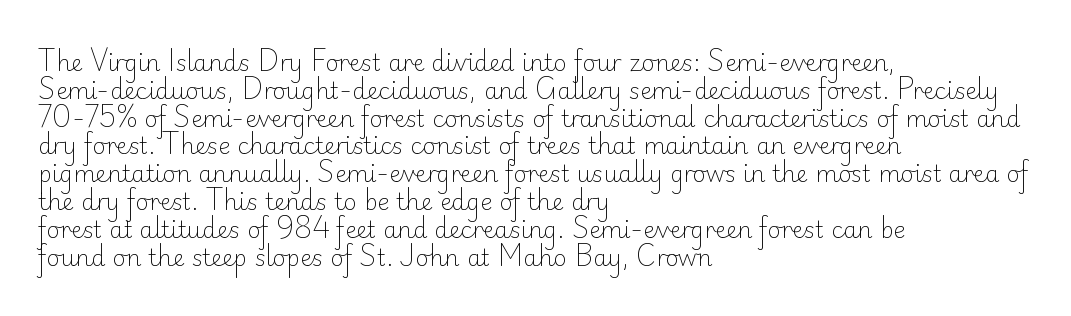
Q: Is the text bold? A: No.
Q: Is the text italic (slanted)? A: No, it is upright.
Q: Is the text underlined? A: No.
Q: How is the paragraph aligned? A: Left-aligned.
Q: Is the spacing between letters normal or unusually wide? A: Normal.
